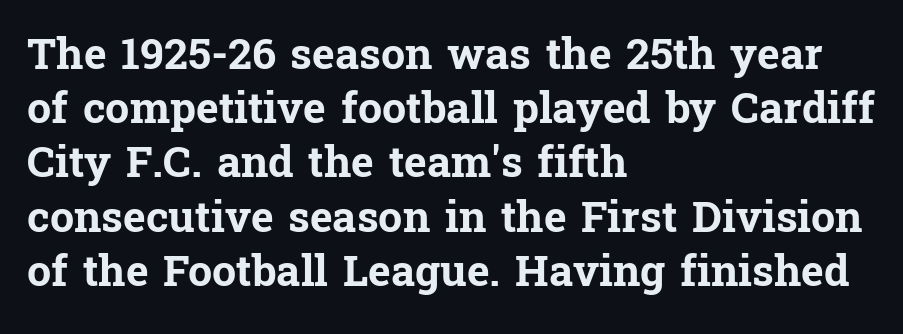
The image shows 43 px bold serif type, upright; set left-aligned, normal line spacing (1.26x), normal letter spacing, not underlined; low stroke contrast and a medium x-height.
